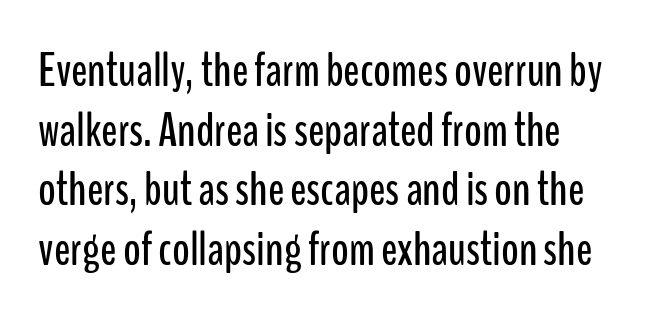
{"serif": "no", "italic": "no", "width": "condensed", "stroke_contrast": "low", "x_height": "medium", "monospaced": "no", "underline": "no", "align": "left", "line_spacing_ratio": 1.24, "letter_spacing": "normal", "letter_spacing_em": 0.0, "glyph_px": 48}
